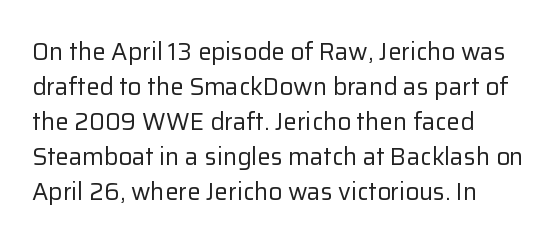
{"italic": "no", "bold": "no", "underline": "no", "align": "left", "line_spacing": "normal", "line_spacing_ratio": 1.46, "letter_spacing": "normal", "letter_spacing_em": 0.0, "glyph_px": 24}
